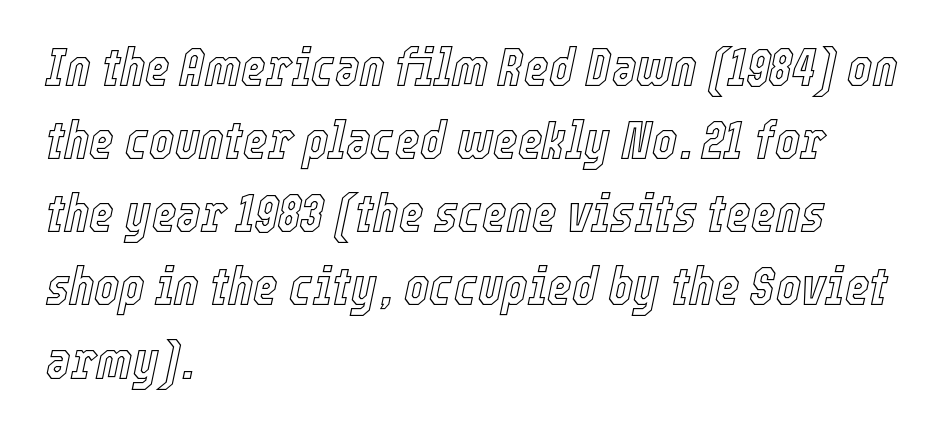
{"italic": "yes", "lean": "right", "slant_degrees": 12, "width": "condensed", "x_height": "medium", "monospaced": "no", "underline": "no", "align": "left", "line_spacing": "normal", "line_spacing_ratio": 1.38, "letter_spacing": "normal", "letter_spacing_em": 0.0, "glyph_px": 53}
